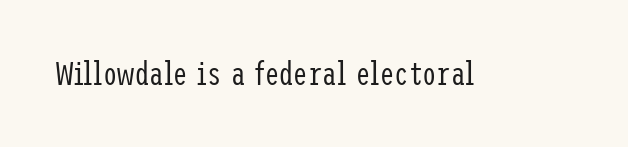
{"serif": "no", "italic": "no", "bold": "no", "weight": "regular", "width": "condensed", "stroke_contrast": "low", "x_height": "medium", "underline": "no", "letter_spacing": "normal", "letter_spacing_em": 0.0, "glyph_px": 32}
